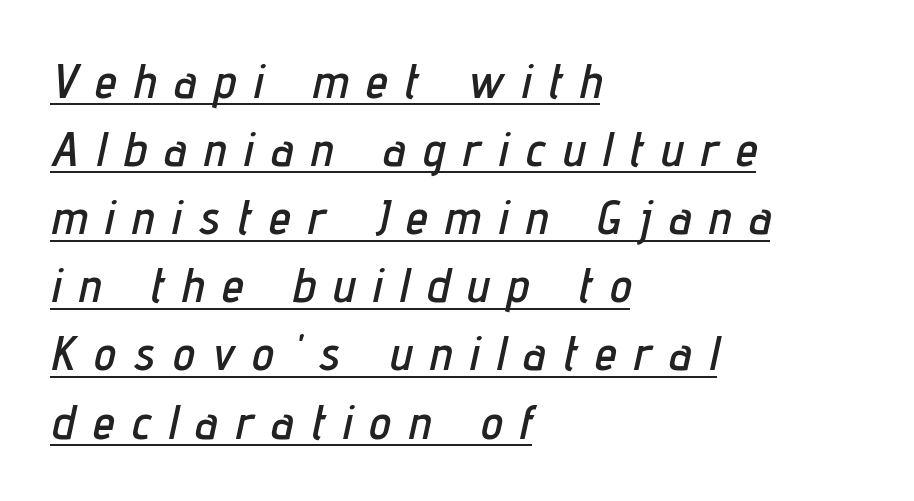
The image shows 49 px condensed type, italic (leaning right); set left-aligned, normal line spacing (1.39x), unusually wide letter spacing (+0.37 em), underlined; low stroke contrast and a medium x-height.
